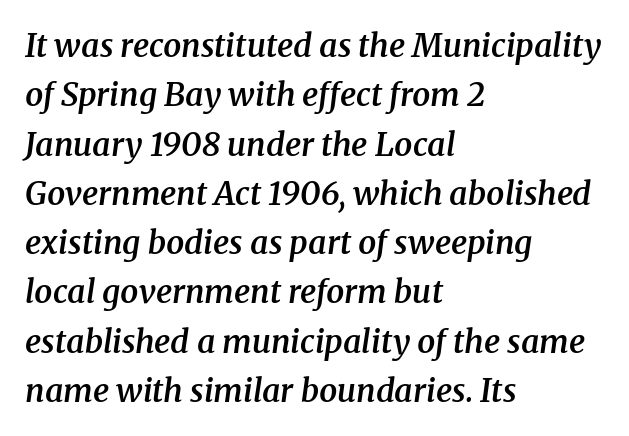
To sum up the face: it has serifs. Successive baselines arrive at the customary interval. Is this a fixed-width face? No — the glyphs have proportional, varying widths. Leftover space on each line is placed entirely after the last word. Caption: standard tracking, unaltered. Does the lettering tilt? It does — this is italic.
